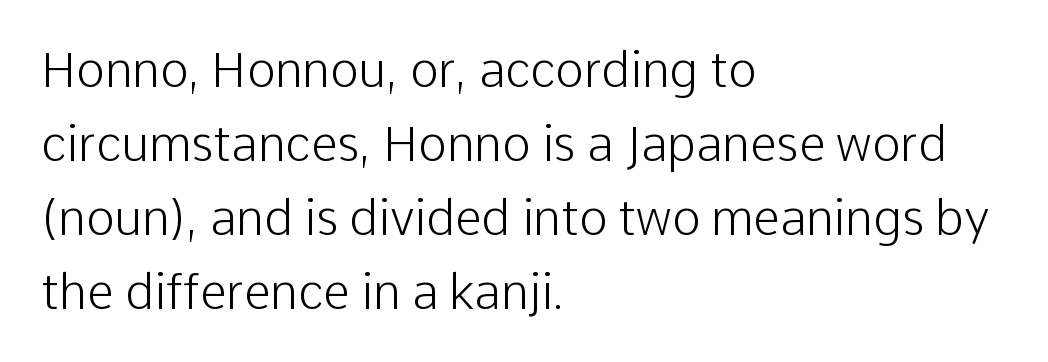
Reading down the column, the eye jumps a familiar distance to each next line. Are there feet on the stems? There aren't — it's a sans. In CSS terms this would be text-align: left. Think of a printed novel: that variable character pitch is what you see here. When letters stand straight like this, we call the style roman or upright.
